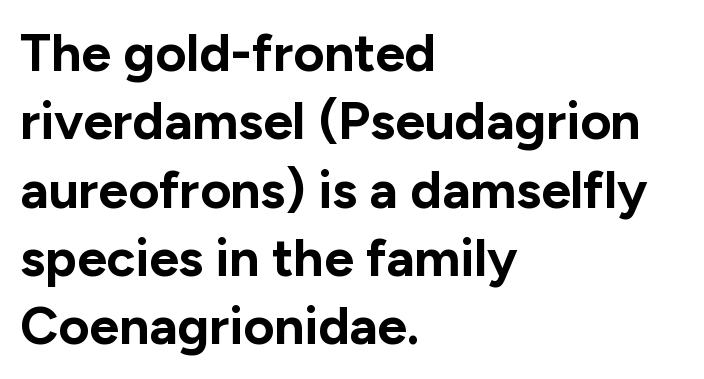
Q: Is the text bold? A: Yes.
Q: Is the text italic (slanted)? A: No, it is upright.
Q: Is the typeface a serif or a sans-serif typeface? A: Sans-serif.
Q: Is the text underlined? A: No.
Q: How is the paragraph aligned? A: Left-aligned.
Q: Is the spacing between letters normal or unusually wide? A: Normal.
Q: Is the spacing between lines tight, normal or loose? A: Normal.
Q: Width (condensed, normal, or wide)? A: Normal.
Q: Stroke contrast? A: Low.
Q: x-height? A: Medium.
Q: Monospaced? A: No.
